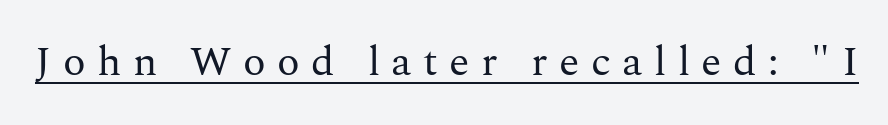
{"serif": "yes", "italic": "no", "bold": "no", "weight": "regular", "width": "normal", "stroke_contrast": "medium", "x_height": "medium", "monospaced": "no", "underline": "yes", "letter_spacing": "wide", "letter_spacing_em": 0.27, "glyph_px": 42}
